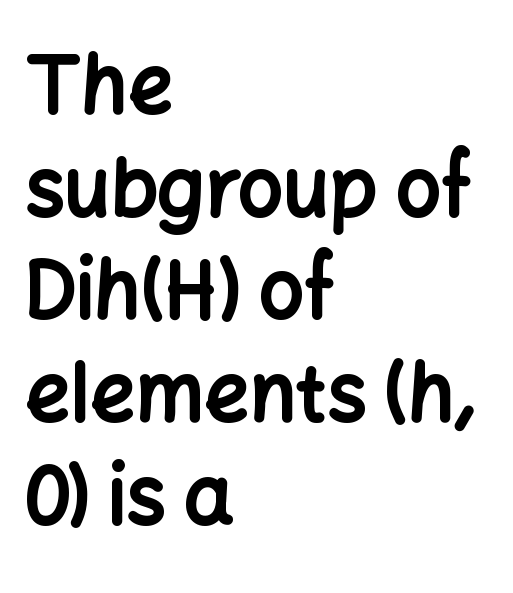
The strip under each line holds only bare page. The line-height multiplier appears to be the usual default. Spacing verdict: proportional, widths tailored to each character. In CSS terms this would be text-align: left. The type sits square on the baseline with zero lean. A typesetter would label this face a sans.
